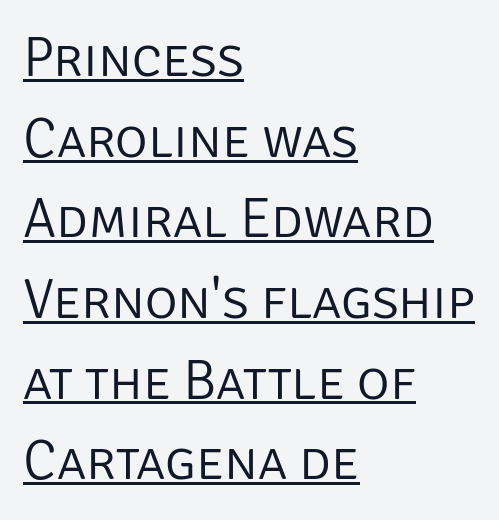
The image shows 56 px light sans-serif type, upright; set left-aligned, normal line spacing (1.44x), normal letter spacing, underlined; low stroke contrast and a large x-height.
